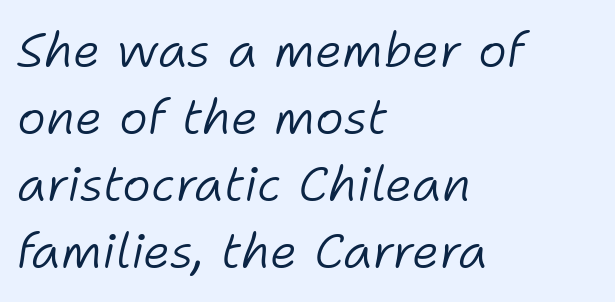
{"italic": "yes", "lean": "right", "slant_degrees": 11, "bold": "no", "weight": "light", "width": "normal", "stroke_contrast": "low", "x_height": "medium", "monospaced": "no", "underline": "no", "align": "left", "line_spacing": "normal", "line_spacing_ratio": 1.37, "letter_spacing": "normal", "letter_spacing_em": 0.0, "glyph_px": 49}
